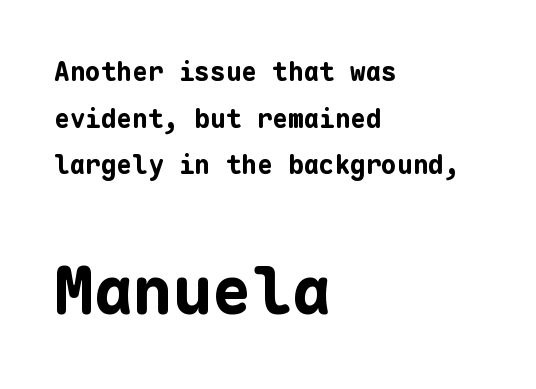
{"serif": "no", "italic": "no", "bold": "yes", "weight": "bold", "width": "normal", "stroke_contrast": "low", "x_height": "medium", "monospaced": "yes", "underline": "no", "align": "left", "line_spacing_ratio": 1.79, "letter_spacing": "normal", "letter_spacing_em": 0.0, "larger_block": "second", "size_ratio": 2.54, "glyph_px": 66}
